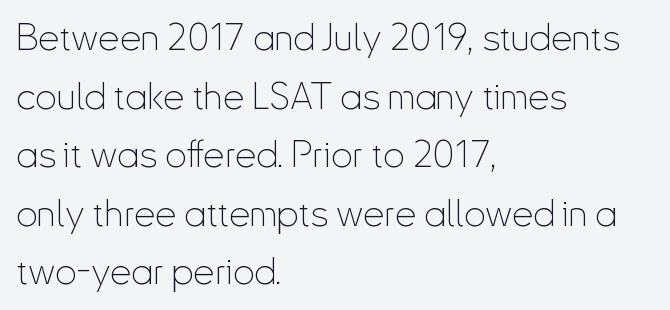
The passage shown is typed in a proportional face where columns would drift. Regarding serifs, this sample does without them. The passage shown is not bold in any degree. This rendering uses left alignment, leaving the right contour irregular.
